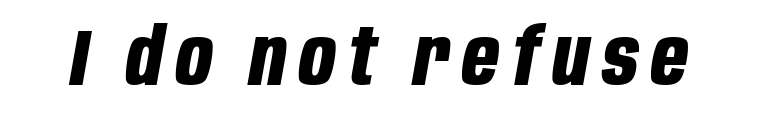
The image shows 80 px bold, condensed type, italic (leaning right); set not underlined; low stroke contrast and a large x-height.
